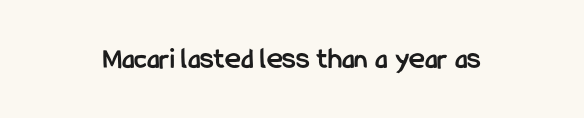
{"serif": "no", "italic": "no", "bold": "yes", "weight": "semibold", "width": "condensed", "stroke_contrast": "low", "x_height": "medium", "monospaced": "no", "underline": "no", "letter_spacing": "normal", "letter_spacing_em": 0.0, "glyph_px": 30}
